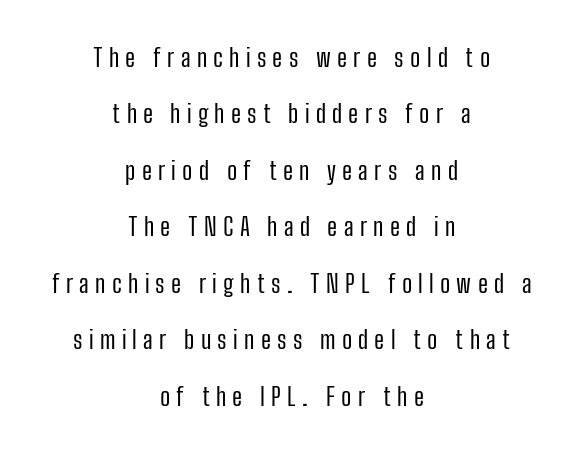
Q: Is the text bold? A: No.
Q: Is the text italic (slanted)? A: No, it is upright.
Q: Is the text underlined? A: No.
Q: How is the paragraph aligned? A: Centered.
Q: Is the spacing between letters normal or unusually wide? A: Unusually wide.
Q: Is the spacing between lines tight, normal or loose? A: Loose.
